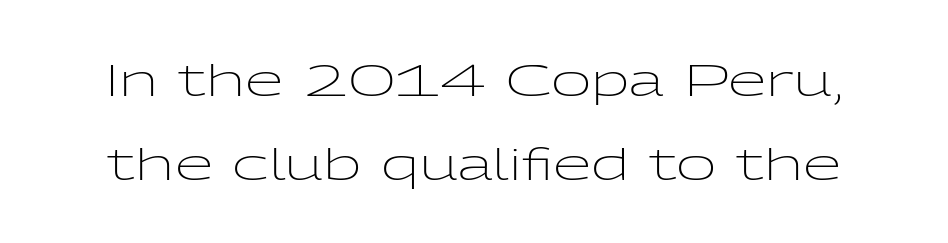
Q: Is the text bold? A: No.
Q: Is the text italic (slanted)? A: No, it is upright.
Q: Is the typeface a serif or a sans-serif typeface? A: Sans-serif.
Q: Is the text underlined? A: No.
Q: Is the spacing between letters normal or unusually wide? A: Normal.
Q: Is the spacing between lines tight, normal or loose? A: Loose.
Q: Width (condensed, normal, or wide)? A: Wide.
Q: Stroke contrast? A: Low.
Q: x-height? A: Medium.
Q: Monospaced? A: No.
